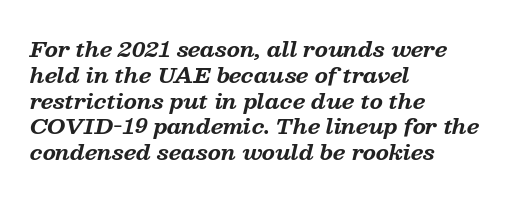
Q: Is the text bold? A: Yes.
Q: Is the text italic (slanted)? A: Yes, it leans right by about 13 degrees.
Q: Is the text underlined? A: No.
Q: How is the paragraph aligned? A: Left-aligned.
Q: Is the spacing between letters normal or unusually wide? A: Normal.
